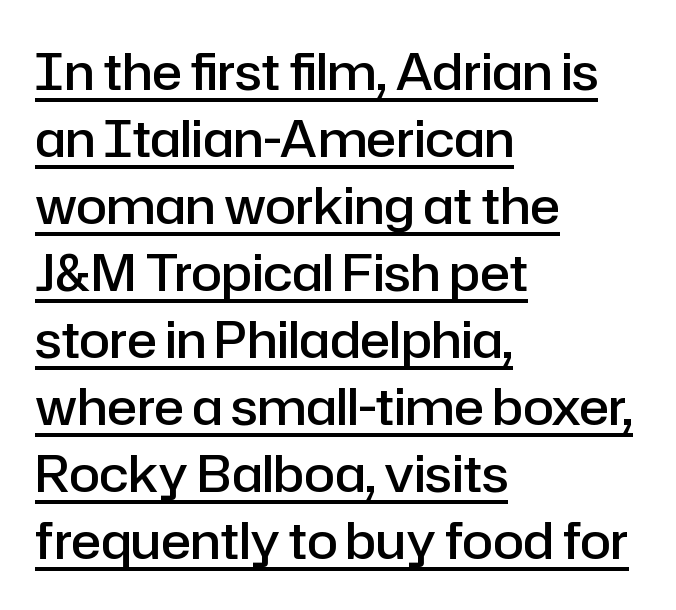
{"serif": "no", "italic": "no", "bold": "semi", "weight": "semibold", "width": "normal", "stroke_contrast": "low", "x_height": "medium", "monospaced": "no", "underline": "yes", "align": "left", "line_spacing": "normal", "line_spacing_ratio": 1.34, "letter_spacing": "normal", "letter_spacing_em": 0.0, "glyph_px": 50}
